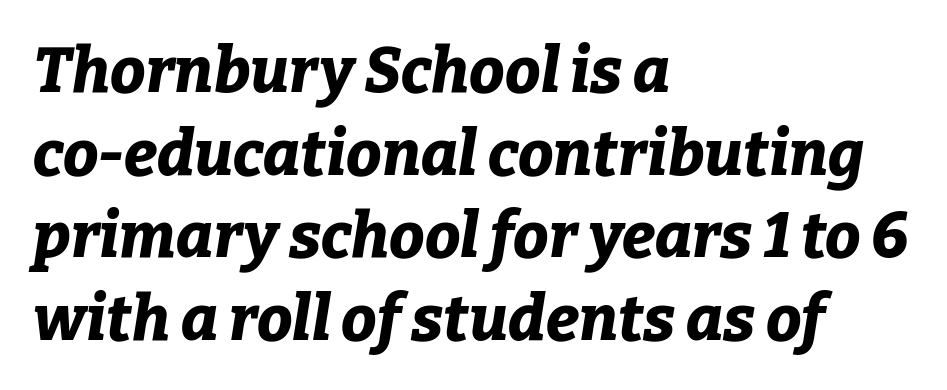
The image shows 63 px bold type, italic (leaning right); set left-aligned, normal line spacing (1.31x), normal letter spacing, not underlined; low stroke contrast and a medium x-height.
